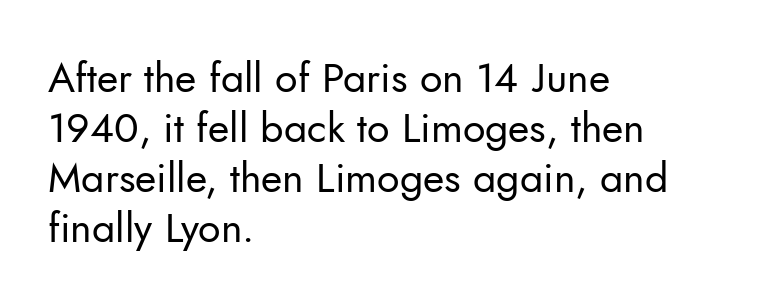
The image shows 41 px regular-weight sans-serif type, upright; set left-aligned, line spacing 1.22x, normal letter spacing, not underlined; low stroke contrast and a small x-height.
